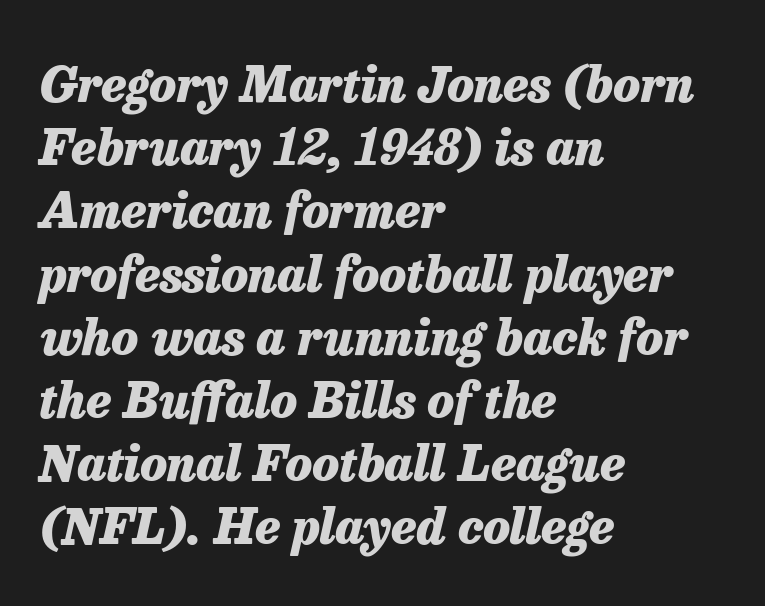
Strokes here are thick enough to call this a true bold. Regarding leading, the lines here are spaced in the standard way. Only glyphs here, with clear space below each row. Inter-character spacing is left at the font's built-in metrics. One-word summary of the alignment: left. The axis of the letterforms is tilted away from vertical.
